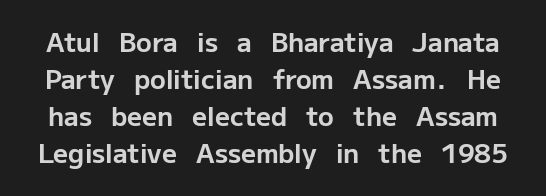
{"italic": "no", "bold": "yes", "underline": "no", "line_spacing": "normal", "line_spacing_ratio": 1.42, "letter_spacing": "normal", "letter_spacing_em": 0.0, "glyph_px": 26}
